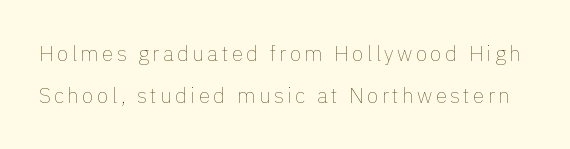
The space between consecutive lines is lavish. The letterforms sit at book weight or below. The lettering holds an erect, upright posture throughout. Check under the words: just untouched page.
